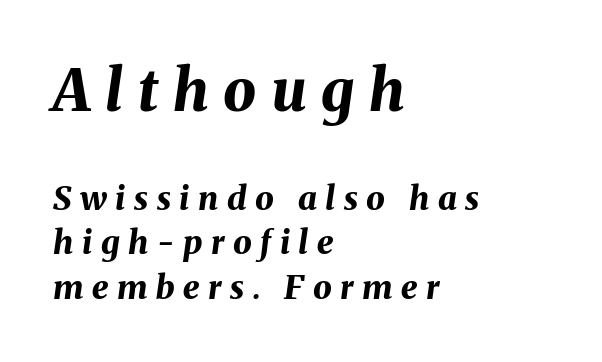
The image shows 58 px bold type, italic (leaning right); set left-aligned, normal line spacing (1.34x), unusually wide letter spacing (+0.26 em), not underlined; the first (top) block is 1.76x larger; medium stroke contrast and a medium x-height.
